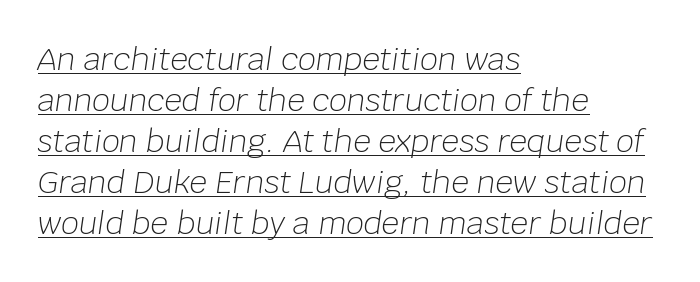
Q: Is the text bold? A: No.
Q: Is the text italic (slanted)? A: Yes, it leans right by about 8 degrees.
Q: Is the text underlined? A: Yes.
Q: How is the paragraph aligned? A: Left-aligned.
Q: Is the spacing between letters normal or unusually wide? A: Normal.
Q: Is the spacing between lines tight, normal or loose? A: Normal.
Q: Width (condensed, normal, or wide)? A: Normal.
Q: Stroke contrast? A: Low.
Q: x-height? A: Large.
Q: Monospaced? A: No.
